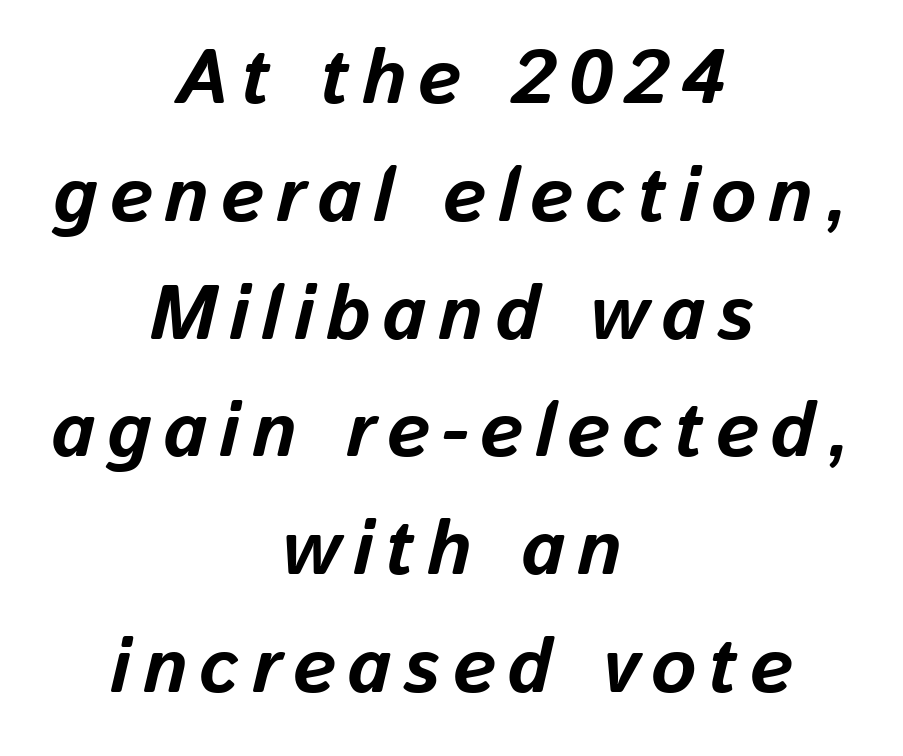
Only glyphs here, with clear space below each row. Slanted lettering throughout. Think of a printed novel: that variable character pitch is what you see here. This sample keeps an unexceptional amount of space between lines. Where is the straight margin? There isn't one; the lines are centered. These lines carry a lot of weight — the face is fully bold.
